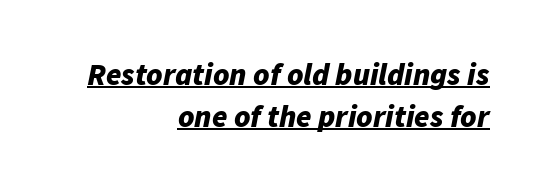
Standard letterfit; no display-style spreading of the glyphs. This sample has the flowing, uneven cadence of proportional lettering. The font's italic variant was chosen for this text. The lines in this sample share a right terminus and differ only in where they begin. Check the space under the baseline: a stroke is drawn there.
